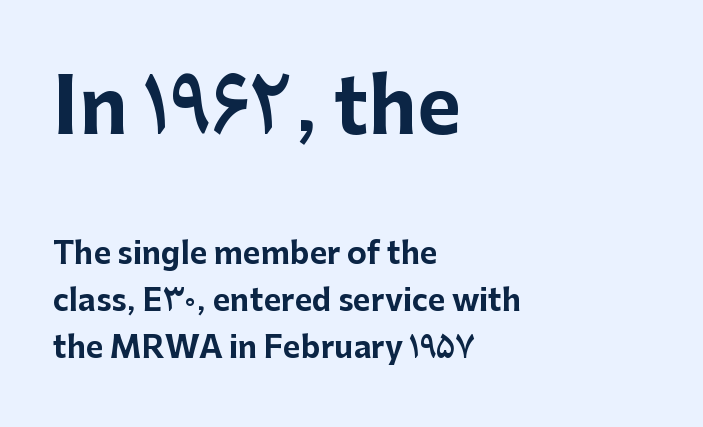
{"serif": "no", "italic": "no", "bold": "yes", "weight": "bold", "width": "normal", "stroke_contrast": "low", "x_height": "medium", "monospaced": "no", "underline": "no", "align": "left", "line_spacing": "normal", "line_spacing_ratio": 1.57, "letter_spacing": "normal", "letter_spacing_em": 0.0, "larger_block": "first", "size_ratio": 2.5, "glyph_px": 75}
